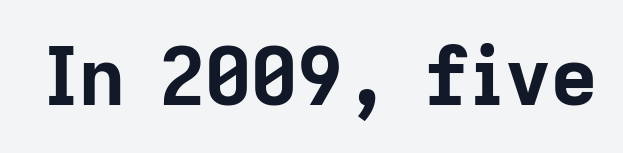
Classification — sans serif. The typesetting leans heavy: a genuine bold. The specimen omits any rule beneath the text block's lines. Here the designer chose a conventional face with non-uniform glyph widths.
